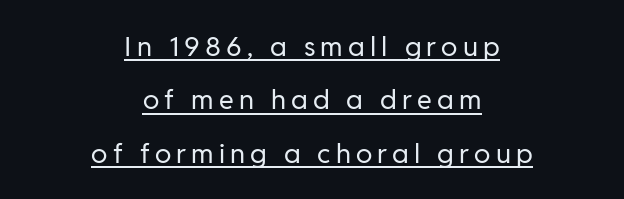
{"italic": "no", "bold": "no", "underline": "yes", "align": "center", "line_spacing": "loose", "line_spacing_ratio": 1.98, "glyph_px": 27}
